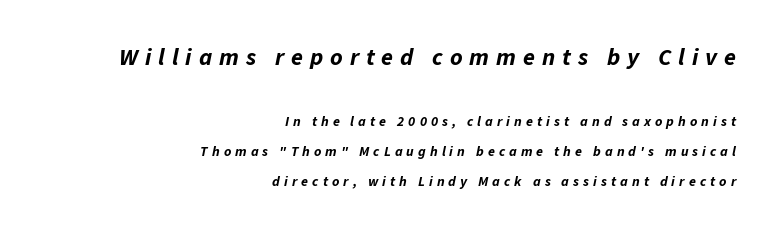
{"italic": "yes", "lean": "right", "slant_degrees": 11, "bold": "yes", "underline": "no", "align": "right", "line_spacing": "loose", "line_spacing_ratio": 2.15, "letter_spacing": "wide", "letter_spacing_em": 0.29, "larger_block": "first", "size_ratio": 1.71, "glyph_px": 24}
